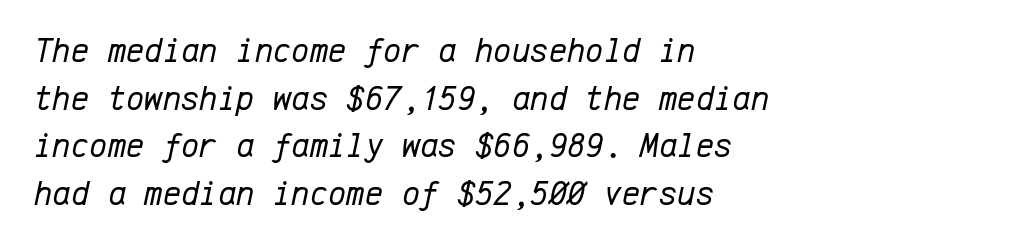
Q: Is the text bold? A: No.
Q: Is the text italic (slanted)? A: Yes, it leans right by about 12 degrees.
Q: Is the text underlined? A: No.
Q: How is the paragraph aligned? A: Left-aligned.
Q: Is the spacing between letters normal or unusually wide? A: Normal.
Q: Is the spacing between lines tight, normal or loose? A: Normal.
Q: Width (condensed, normal, or wide)? A: Normal.
Q: Stroke contrast? A: Low.
Q: x-height? A: Medium.
Q: Monospaced? A: Yes.
